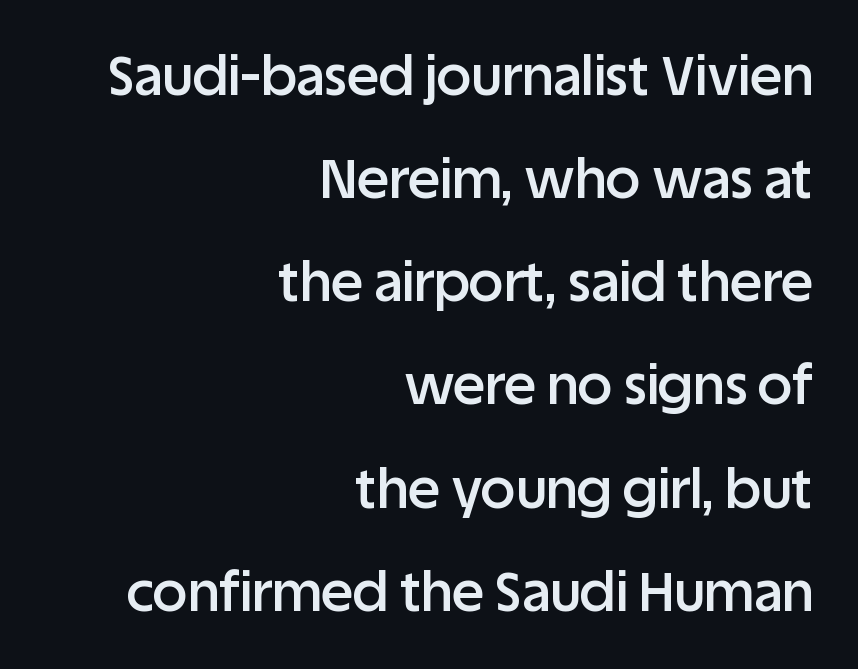
Q: Is the text bold? A: Semi-bold.
Q: Is the text italic (slanted)? A: No, it is upright.
Q: Is the typeface a serif or a sans-serif typeface? A: Sans-serif.
Q: Is the text underlined? A: No.
Q: How is the paragraph aligned? A: Right-aligned.
Q: Is the spacing between letters normal or unusually wide? A: Normal.
Q: Is the spacing between lines tight, normal or loose? A: Loose.
Q: Width (condensed, normal, or wide)? A: Normal.
Q: Stroke contrast? A: Low.
Q: x-height? A: Large.
Q: Monospaced? A: No.
